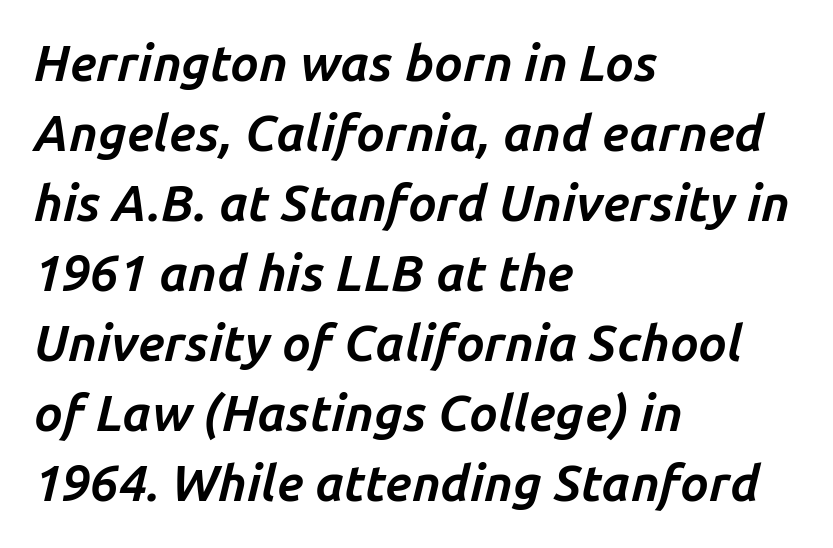
The image shows 50 px bold type, italic (leaning right); set left-aligned, normal line spacing (1.4x), normal letter spacing, not underlined; low stroke contrast and a medium x-height.
